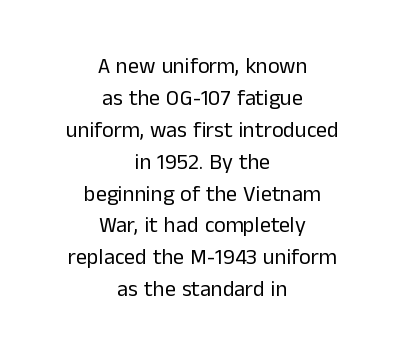
Q: Is the text bold? A: No.
Q: Is the text italic (slanted)? A: No, it is upright.
Q: Is the text underlined? A: No.
Q: How is the paragraph aligned? A: Centered.
Q: Is the spacing between letters normal or unusually wide? A: Normal.
Q: Is the spacing between lines tight, normal or loose? A: Normal.
